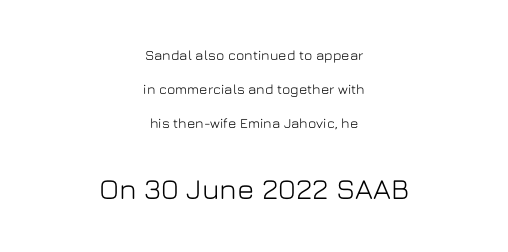
Q: Is the text italic (slanted)? A: No, it is upright.
Q: Is the typeface a serif or a sans-serif typeface? A: Sans-serif.
Q: Is the text underlined? A: No.
Q: How is the paragraph aligned? A: Centered.
Q: Is the spacing between letters normal or unusually wide? A: Normal.
Q: Is the spacing between lines tight, normal or loose? A: Loose.
Q: Which block of text is set in a larger size, the first (top) or the second (bottom)? A: The second (bottom) one.
Q: Width (condensed, normal, or wide)? A: Normal.
Q: Stroke contrast? A: Low.
Q: x-height? A: Medium.
Q: Monospaced? A: No.
